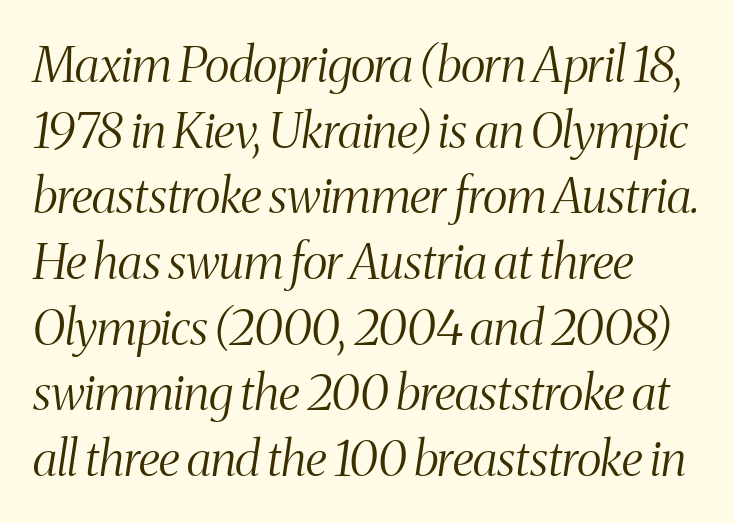
The image shows 49 px light, condensed serif type, italic (leaning right); set left-aligned, normal line spacing (1.34x), normal letter spacing, not underlined; medium stroke contrast and a medium x-height.
